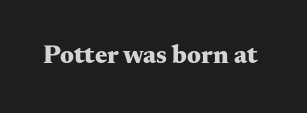
{"italic": "no", "bold": "yes", "underline": "no", "letter_spacing": "normal", "letter_spacing_em": 0.0, "glyph_px": 26}
